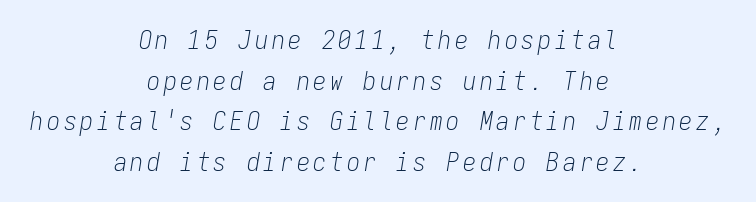
Q: Is the text bold? A: No.
Q: Is the text italic (slanted)? A: Yes, it leans right by about 9 degrees.
Q: Is the text underlined? A: No.
Q: How is the paragraph aligned? A: Centered.
Q: Is the spacing between lines tight, normal or loose? A: Normal.
